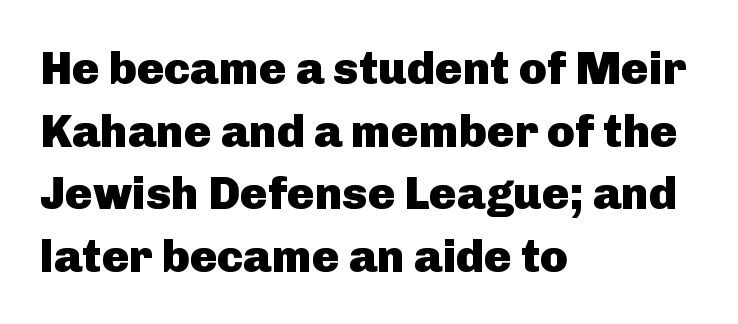
The image shows 46 px heavy sans-serif type, upright; set left-aligned, normal line spacing (1.36x), normal letter spacing, not underlined; low stroke contrast and a medium x-height.
